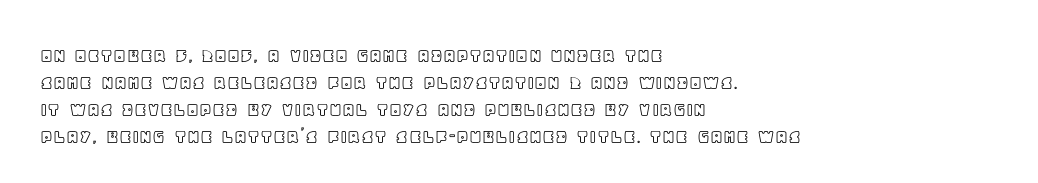
Q: Is the text italic (slanted)? A: No, it is upright.
Q: Is the text underlined? A: No.
Q: How is the paragraph aligned? A: Left-aligned.
Q: Is the spacing between letters normal or unusually wide? A: Normal.
Q: Is the spacing between lines tight, normal or loose? A: Normal.
